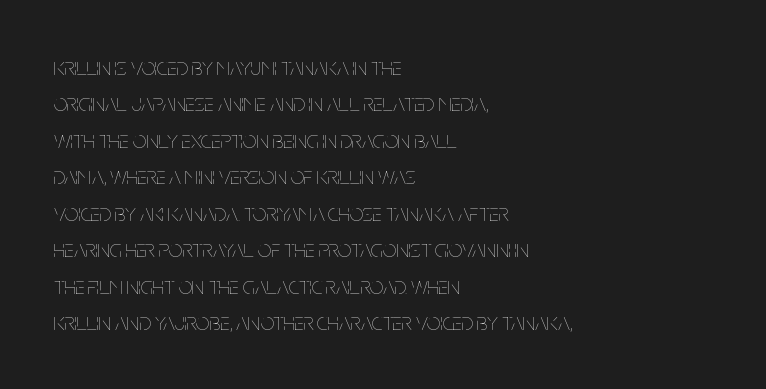
{"italic": "no", "bold": "no", "underline": "no", "align": "left", "line_spacing": "normal", "line_spacing_ratio": 1.52, "letter_spacing": "normal", "letter_spacing_em": 0.0, "glyph_px": 24}
